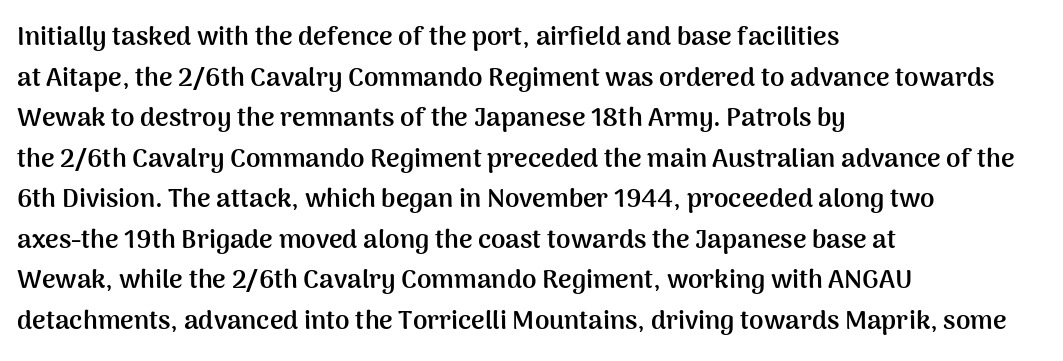
The image shows 26 px bold type, upright; set left-aligned, normal line spacing (1.56x), normal letter spacing, not underlined.
